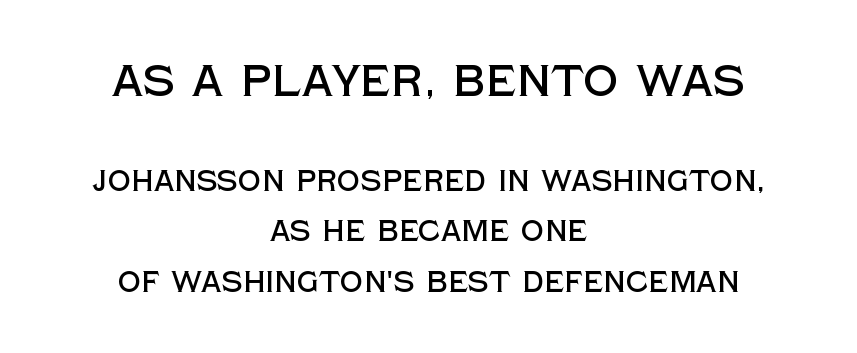
Teacher's note: observe the equal gaps on both sides — that is centered alignment. Rule under the text: the space is simply empty. This is roman type, the default non-slanted kind. A typesetter would call this proportional, since set widths differ per character.
